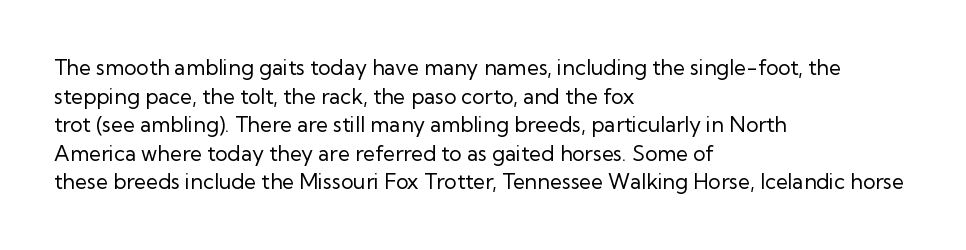
Q: Is the text bold? A: No.
Q: Is the text italic (slanted)? A: No, it is upright.
Q: Is the text underlined? A: No.
Q: How is the paragraph aligned? A: Left-aligned.
Q: Is the spacing between letters normal or unusually wide? A: Normal.
Q: Is the spacing between lines tight, normal or loose? A: Normal.
